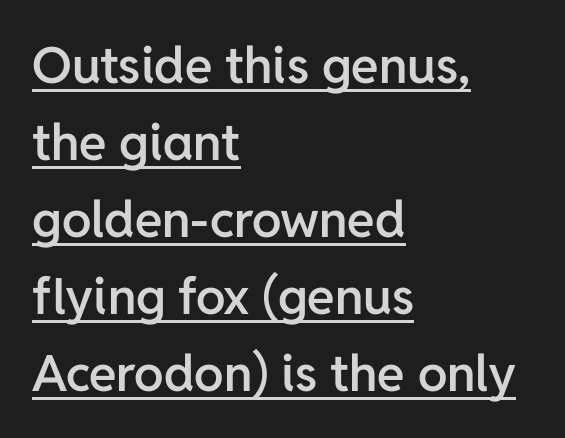
These lines are composed in type without serifs. Leftover space on each line is placed entirely after the last word. Line spacing here is normal. Spacing verdict: proportional, widths tailored to each character. The typesetting leans somewhat heavy: a semibold. Italic: no, the glyphs are upright roman.
